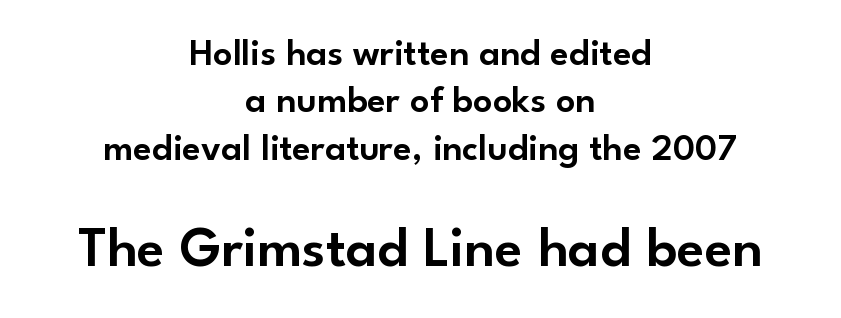
{"serif": "no", "italic": "no", "width": "normal", "stroke_contrast": "low", "x_height": "small", "monospaced": "no", "underline": "no", "align": "center", "line_spacing": "normal", "line_spacing_ratio": 1.25, "letter_spacing": "normal", "letter_spacing_em": 0.0, "larger_block": "second", "size_ratio": 1.5, "glyph_px": 57}
